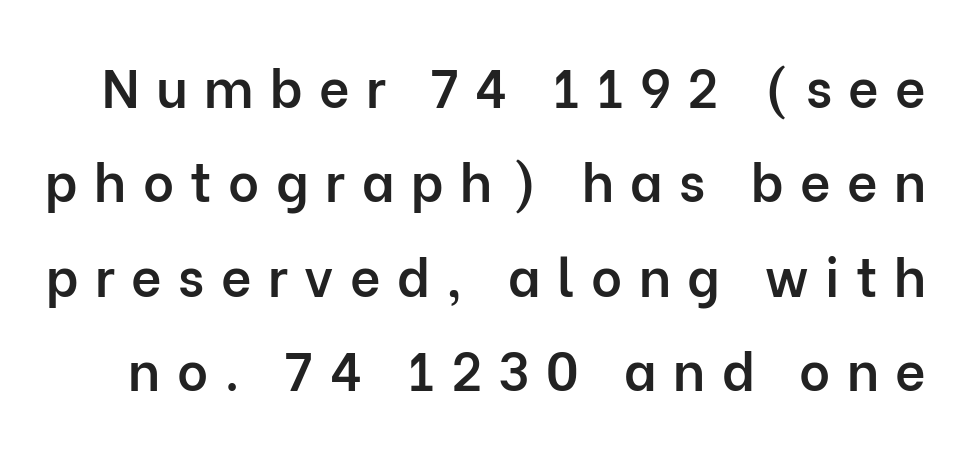
Q: Is the text bold? A: Semi-bold.
Q: Is the text italic (slanted)? A: No, it is upright.
Q: Is the typeface a serif or a sans-serif typeface? A: Sans-serif.
Q: Is the text underlined? A: No.
Q: Is the spacing between letters normal or unusually wide? A: Unusually wide.
Q: Width (condensed, normal, or wide)? A: Normal.
Q: Stroke contrast? A: Low.
Q: x-height? A: Medium.
Q: Monospaced? A: No.
